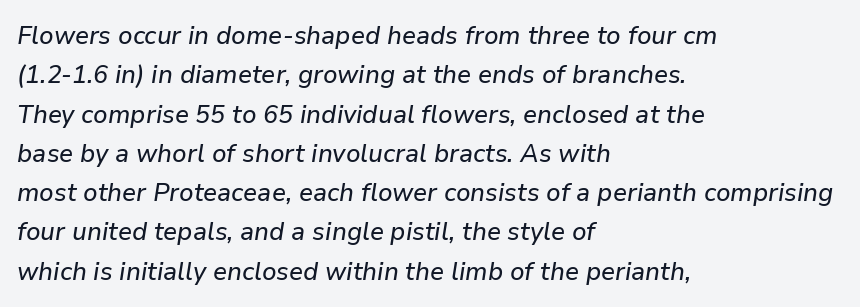
{"italic": "yes", "lean": "right", "slant_degrees": 9, "underline": "no", "align": "left", "line_spacing": "normal", "line_spacing_ratio": 1.51, "letter_spacing": "normal", "letter_spacing_em": 0.0, "glyph_px": 26}
